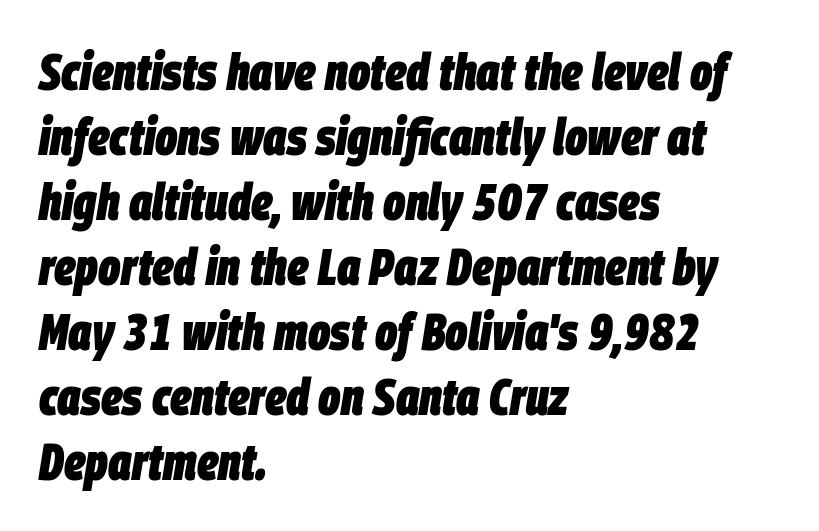
The image shows 52 px heavy, condensed type, italic (leaning right); set left-aligned, normal line spacing (1.25x), normal letter spacing, not underlined; low stroke contrast and a large x-height.
